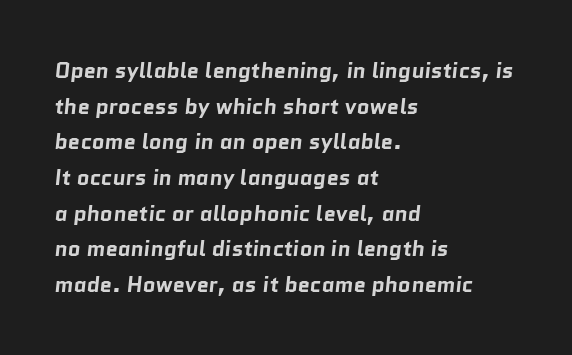
Q: Is the text bold? A: Yes.
Q: Is the text underlined? A: No.
Q: How is the paragraph aligned? A: Left-aligned.
Q: Is the spacing between letters normal or unusually wide? A: Normal.
Q: Is the spacing between lines tight, normal or loose? A: Normal.
